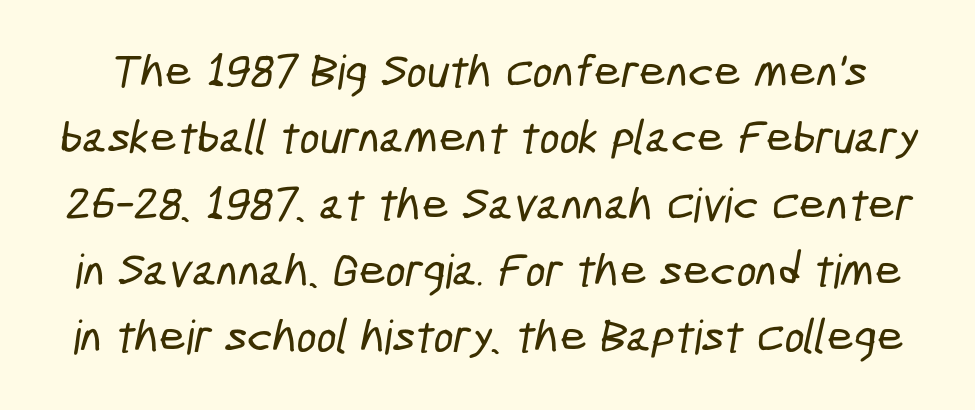
Quick note: interline space is typical. The gap between lines stays unmarked. The rendering uses natural spacing where letterforms have individual widths. In terms of letterform style, serifs are entirely absent. Letter spacing: default.
